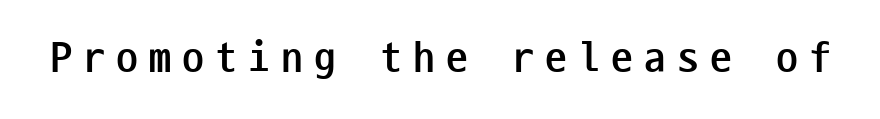
{"serif": "no", "italic": "no", "bold": "yes", "weight": "semibold", "width": "condensed", "stroke_contrast": "low", "x_height": "medium", "monospaced": "yes", "underline": "no", "letter_spacing": "wide", "letter_spacing_em": 0.25, "glyph_px": 44}
